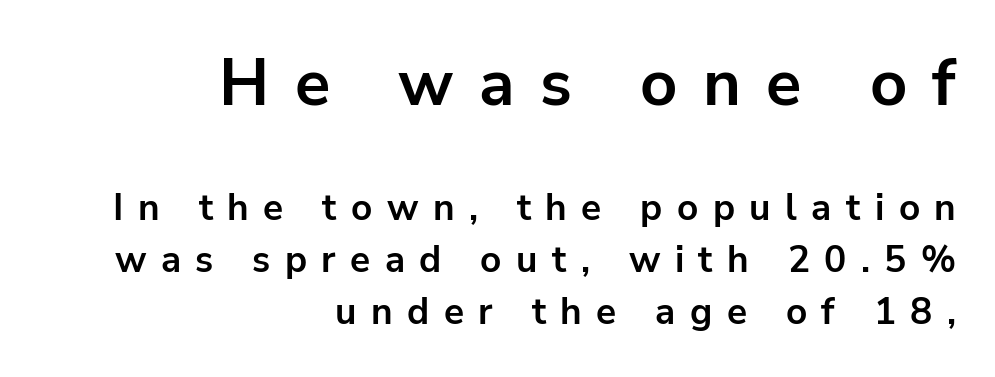
The image shows 65 px bold sans-serif type, upright; set right-aligned, normal line spacing (1.4x), unusually wide letter spacing (+0.39 em), not underlined; the first (top) block is 1.76x larger; low stroke contrast and a medium x-height.
